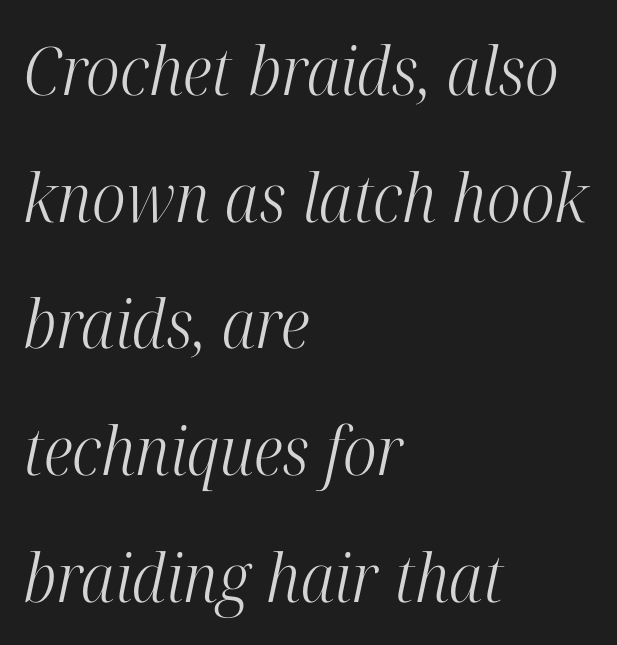
Are there feet on the stems? There are — it's a serif. No word sits above an underline. Proportional: the letters do not fall into vertical columns. The face used here is rendered with its standard letterfit.
